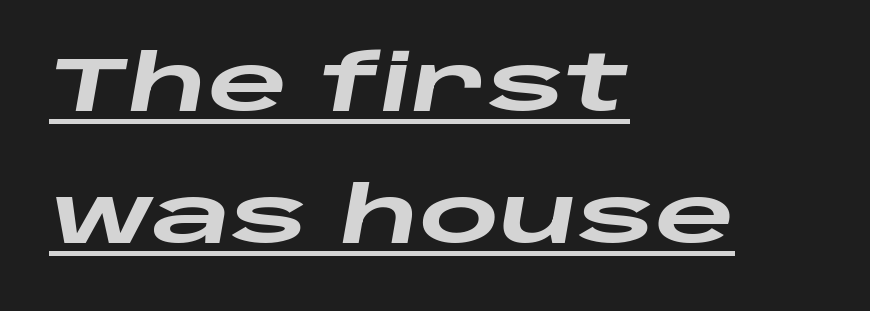
Q: Is the text bold? A: Yes.
Q: Is the text italic (slanted)? A: Yes, it leans right by about 10 degrees.
Q: Is the text underlined? A: Yes.
Q: How is the paragraph aligned? A: Left-aligned.
Q: Is the spacing between letters normal or unusually wide? A: Normal.
Q: Width (condensed, normal, or wide)? A: Wide.
Q: Stroke contrast? A: Low.
Q: x-height? A: Large.
Q: Monospaced? A: No.
